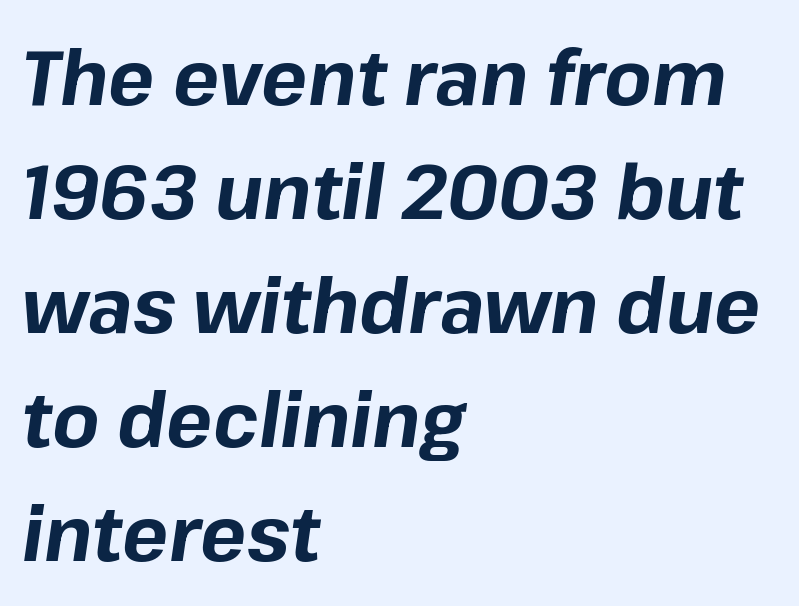
{"italic": "yes", "lean": "right", "slant_degrees": 8, "bold": "yes", "weight": "bold", "width": "normal", "stroke_contrast": "low", "x_height": "medium", "monospaced": "no", "underline": "no", "align": "left", "line_spacing": "normal", "line_spacing_ratio": 1.48, "letter_spacing": "normal", "letter_spacing_em": 0.0, "glyph_px": 77}
